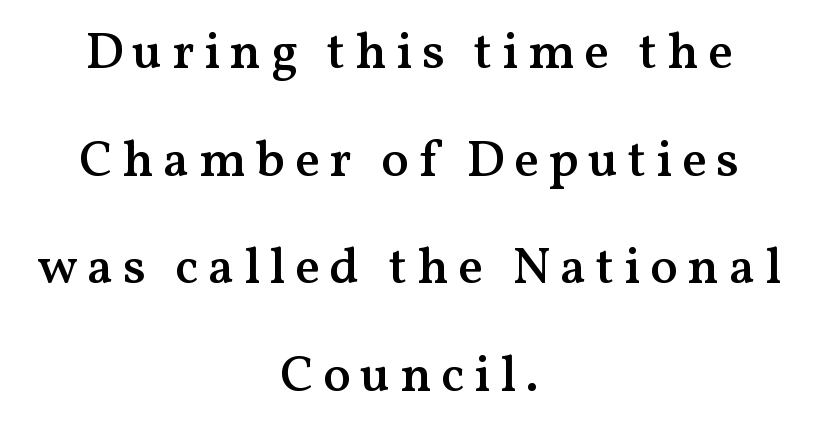
Q: Is the text bold? A: Semi-bold.
Q: Is the text italic (slanted)? A: No, it is upright.
Q: Is the typeface a serif or a sans-serif typeface? A: Serif.
Q: Is the text underlined? A: No.
Q: How is the paragraph aligned? A: Centered.
Q: Is the spacing between lines tight, normal or loose? A: Loose.
Q: Width (condensed, normal, or wide)? A: Normal.
Q: Stroke contrast? A: Medium.
Q: x-height? A: Medium.
Q: Monospaced? A: No.
